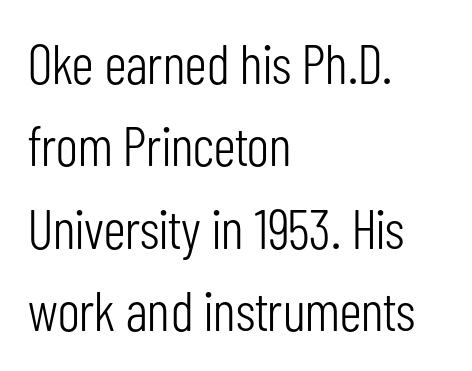
{"serif": "no", "italic": "no", "bold": "no", "weight": "light", "width": "condensed", "stroke_contrast": "low", "x_height": "medium", "monospaced": "no", "underline": "no", "align": "left", "line_spacing": "normal", "line_spacing_ratio": 1.47, "letter_spacing": "normal", "letter_spacing_em": 0.0, "glyph_px": 56}
